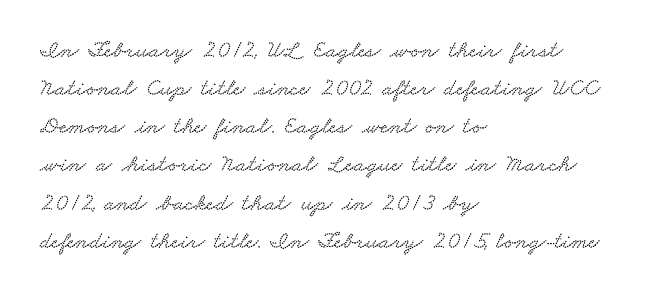
Q: Is the text underlined? A: No.
Q: How is the paragraph aligned? A: Left-aligned.
Q: Is the spacing between letters normal or unusually wide? A: Normal.
Q: Is the spacing between lines tight, normal or loose? A: Normal.
